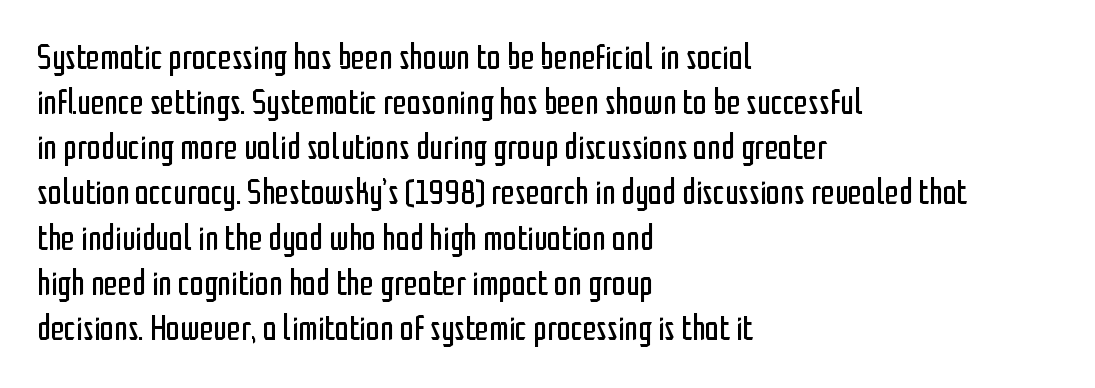
The image shows 35 px regular-weight, condensed sans-serif type, upright; set left-aligned, normal line spacing (1.29x), normal letter spacing, not underlined; low stroke contrast and a medium x-height.
